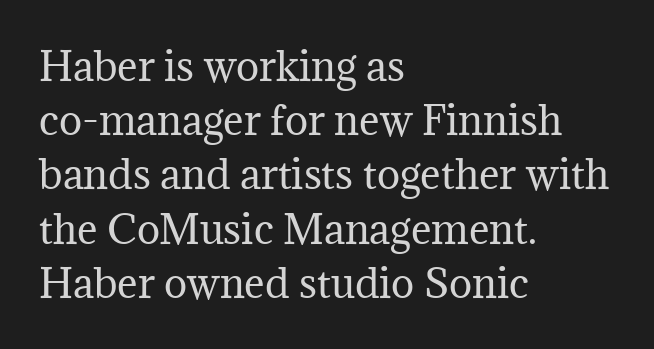
{"serif": "yes", "italic": "no", "bold": "no", "weight": "regular", "width": "normal", "stroke_contrast": "medium", "x_height": "medium", "monospaced": "no", "underline": "no", "align": "left", "line_spacing": "normal", "line_spacing_ratio": 1.39, "letter_spacing": "normal", "letter_spacing_em": 0.0, "glyph_px": 39}
